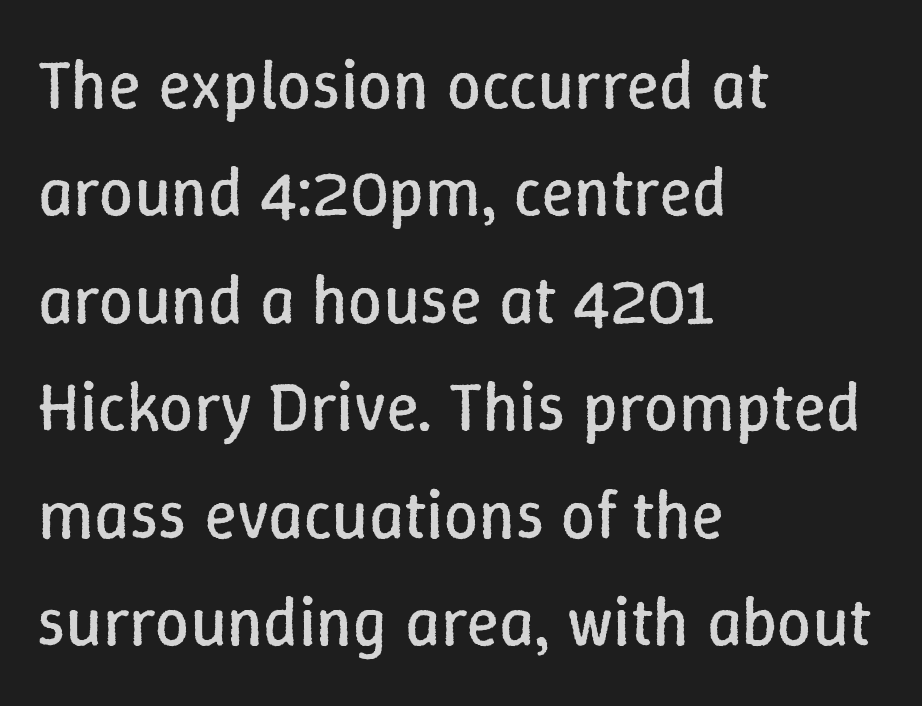
Q: Is the text bold? A: No.
Q: Is the text italic (slanted)? A: No, it is upright.
Q: Is the text underlined? A: No.
Q: How is the paragraph aligned? A: Left-aligned.
Q: Is the spacing between letters normal or unusually wide? A: Normal.
Q: Is the spacing between lines tight, normal or loose? A: Normal.
Q: Width (condensed, normal, or wide)? A: Normal.
Q: Stroke contrast? A: Low.
Q: x-height? A: Medium.
Q: Monospaced? A: No.
